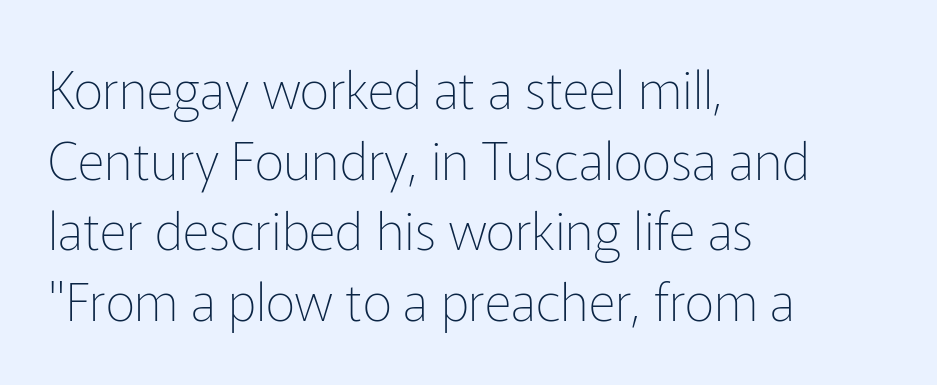
How would I describe the line gaps? Plain and ordinary. This sample has the flowing, uneven cadence of proportional lettering. Lines of text with bare space underneath. Compared with typical body copy, the letter spacing here is the same.
